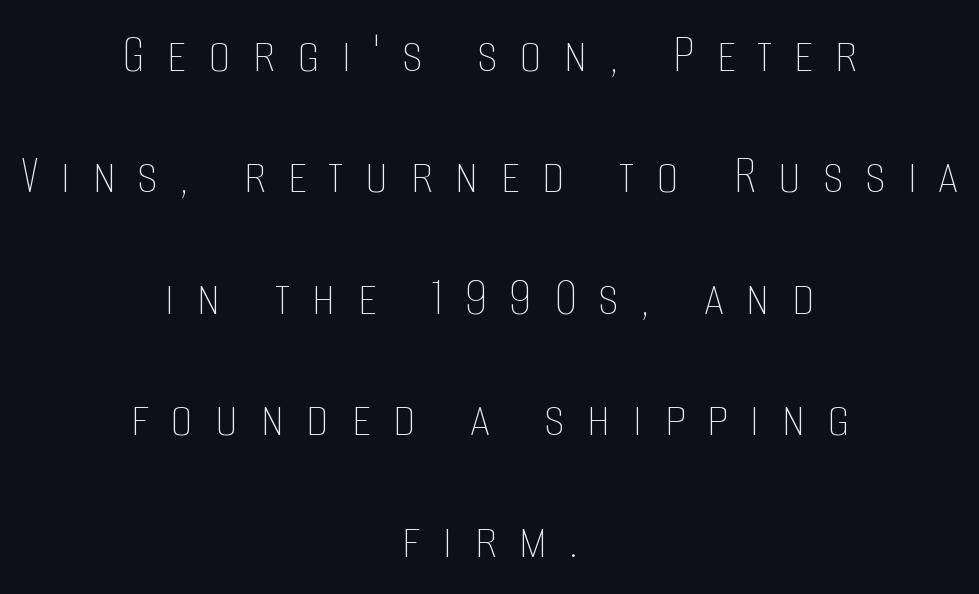
Q: Is the text bold? A: No.
Q: Is the text italic (slanted)? A: No, it is upright.
Q: Is the text underlined? A: No.
Q: How is the paragraph aligned? A: Centered.
Q: Is the spacing between letters normal or unusually wide? A: Unusually wide.
Q: Is the spacing between lines tight, normal or loose? A: Loose.
Q: Width (condensed, normal, or wide)? A: Condensed.
Q: Stroke contrast? A: Low.
Q: x-height? A: Large.
Q: Monospaced? A: No.
